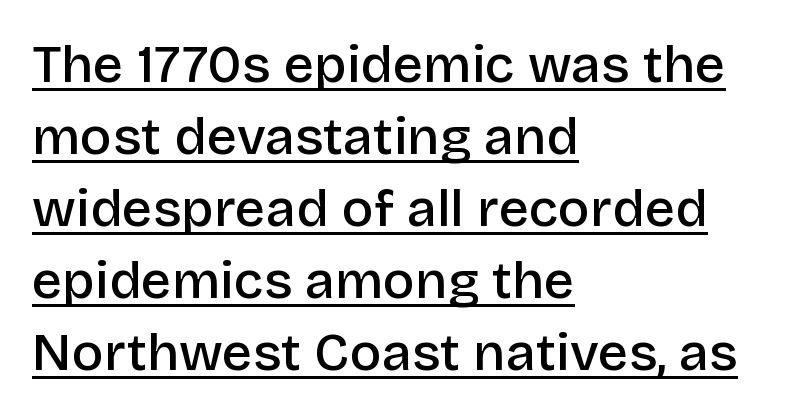
Standard letterfit; no display-style spreading of the glyphs. Check the space under the baseline: a stroke is drawn there. Emphasis by weight is partial: semibold. Whoever set this chose a conventional vertical rhythm. If you drew a line through each stem, it would be perfectly vertical.
